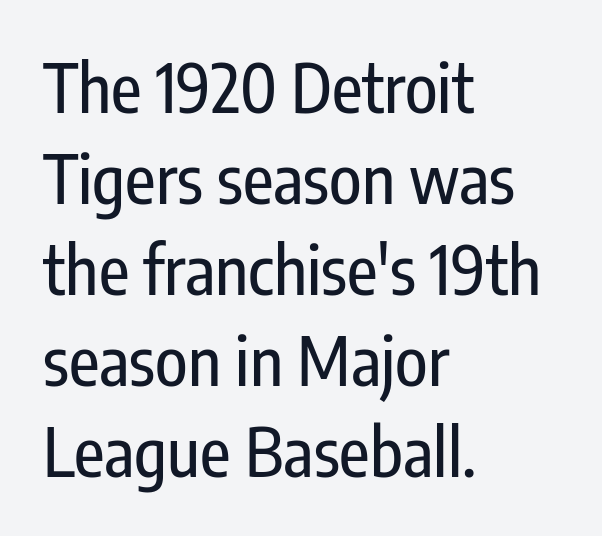
Q: Is the text italic (slanted)? A: No, it is upright.
Q: Is the typeface a serif or a sans-serif typeface? A: Sans-serif.
Q: Is the text underlined? A: No.
Q: How is the paragraph aligned? A: Left-aligned.
Q: Is the spacing between letters normal or unusually wide? A: Normal.
Q: Is the spacing between lines tight, normal or loose? A: Normal.
Q: Width (condensed, normal, or wide)? A: Condensed.
Q: Stroke contrast? A: Low.
Q: x-height? A: Medium.
Q: Monospaced? A: No.
